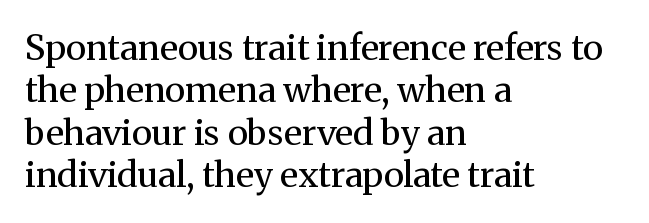
{"serif": "yes", "italic": "no", "bold": "no", "weight": "regular", "width": "normal", "stroke_contrast": "medium", "x_height": "medium", "monospaced": "no", "underline": "no", "align": "left", "line_spacing_ratio": 1.21, "letter_spacing": "normal", "letter_spacing_em": 0.0, "glyph_px": 35}
